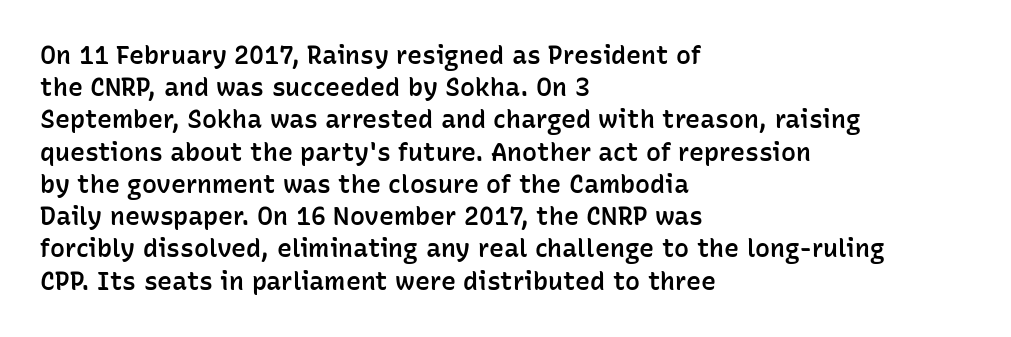
Typesetter's note: demi weight, one step under bold. What's the leading like? Ordinary, nothing unusual. Observe the ordinary spacing: letters are neighbours, not strangers. Anything drawn beneath the words? Only blank space.
